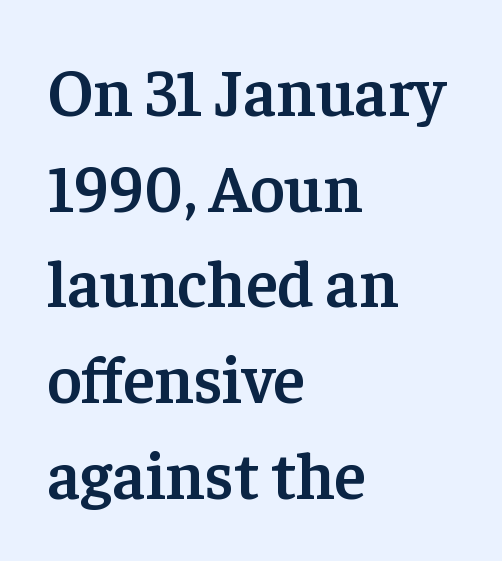
Q: Is the text bold? A: Semi-bold.
Q: Is the text italic (slanted)? A: No, it is upright.
Q: Is the typeface a serif or a sans-serif typeface? A: Serif.
Q: Is the text underlined? A: No.
Q: How is the paragraph aligned? A: Left-aligned.
Q: Is the spacing between letters normal or unusually wide? A: Normal.
Q: Is the spacing between lines tight, normal or loose? A: Normal.
Q: Width (condensed, normal, or wide)? A: Normal.
Q: Stroke contrast? A: Low.
Q: x-height? A: Medium.
Q: Monospaced? A: No.
